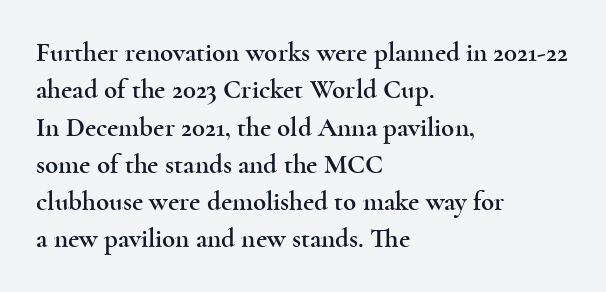
Normally led — the rows are evenly, conventionally spaced. Letter spacing: default. This is the regular roman posture of the typeface. Clear beneath every line of the passage. This rendering uses left alignment, leaving the right contour irregular.
